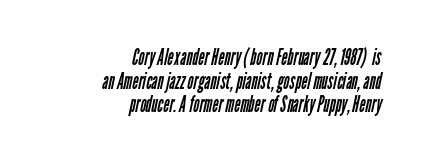
The image shows 23 px text type; set right-aligned, tight line spacing (1.03x), normal letter spacing, not underlined.
